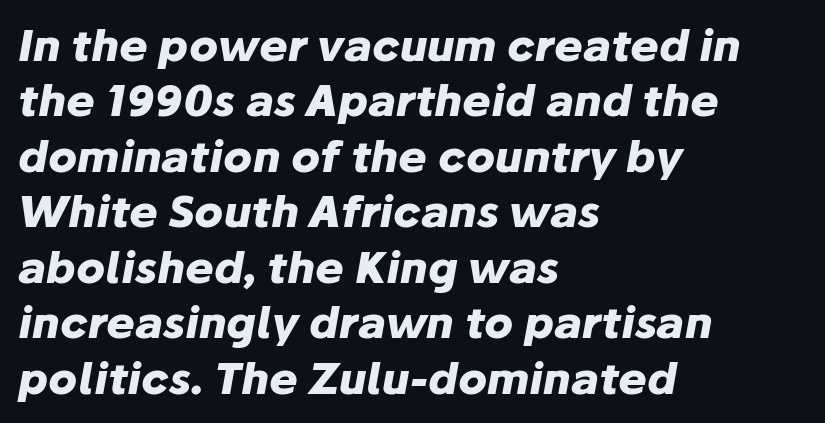
The image shows 43 px heavy type, italic (leaning right); set left-aligned, normal line spacing (1.29x), normal letter spacing, not underlined; low stroke contrast and a medium x-height.
